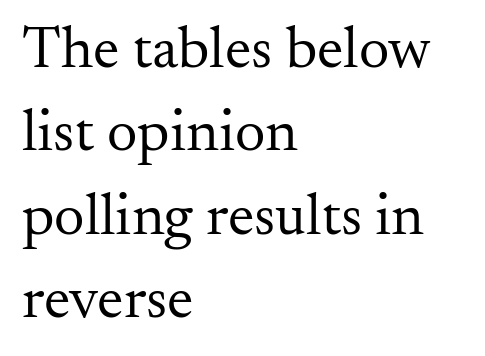
{"serif": "yes", "italic": "no", "bold": "no", "weight": "regular", "width": "normal", "stroke_contrast": "medium", "x_height": "small", "monospaced": "no", "underline": "no", "align": "left", "line_spacing": "normal", "line_spacing_ratio": 1.39, "letter_spacing": "normal", "letter_spacing_em": 0.0, "glyph_px": 60}
